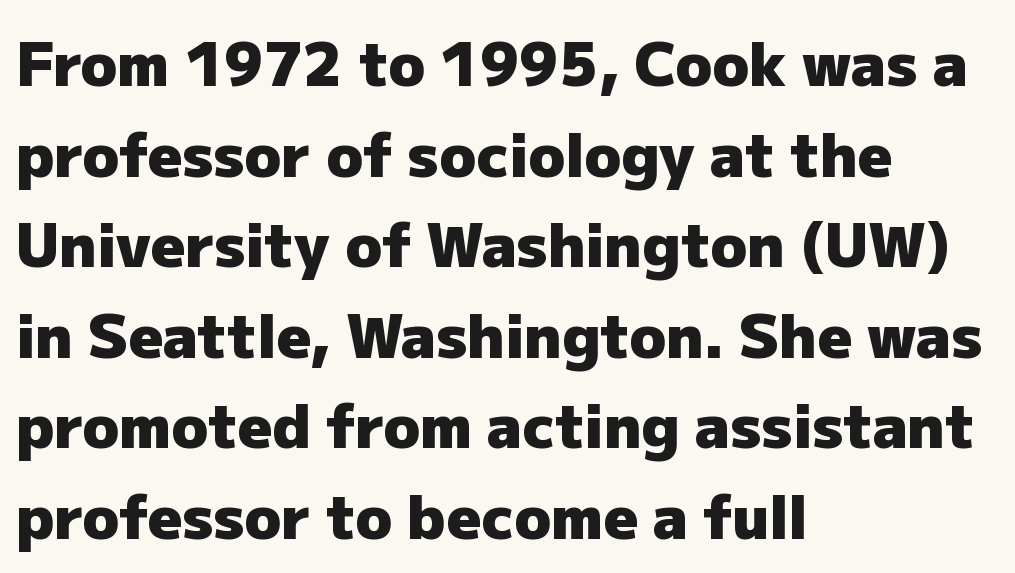
Q: Is the text bold? A: Yes.
Q: Is the text italic (slanted)? A: No, it is upright.
Q: Is the typeface a serif or a sans-serif typeface? A: Sans-serif.
Q: Is the text underlined? A: No.
Q: How is the paragraph aligned? A: Left-aligned.
Q: Is the spacing between letters normal or unusually wide? A: Normal.
Q: Is the spacing between lines tight, normal or loose? A: Normal.
Q: Width (condensed, normal, or wide)? A: Normal.
Q: Stroke contrast? A: Low.
Q: x-height? A: Medium.
Q: Monospaced? A: No.
